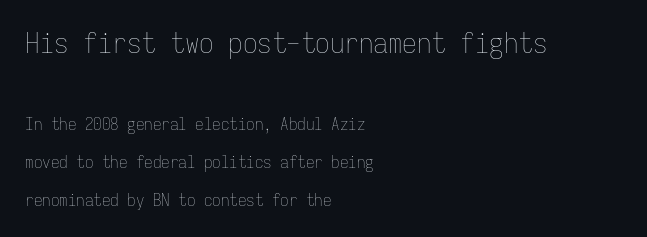
{"italic": "no", "bold": "no", "weight": "thin", "width": "condensed", "stroke_contrast": "low", "x_height": "medium", "monospaced": "yes", "underline": "no", "align": "left", "line_spacing": "loose", "line_spacing_ratio": 2.24, "letter_spacing": "normal", "letter_spacing_em": 0.0, "larger_block": "first", "size_ratio": 1.71, "glyph_px": 29}
